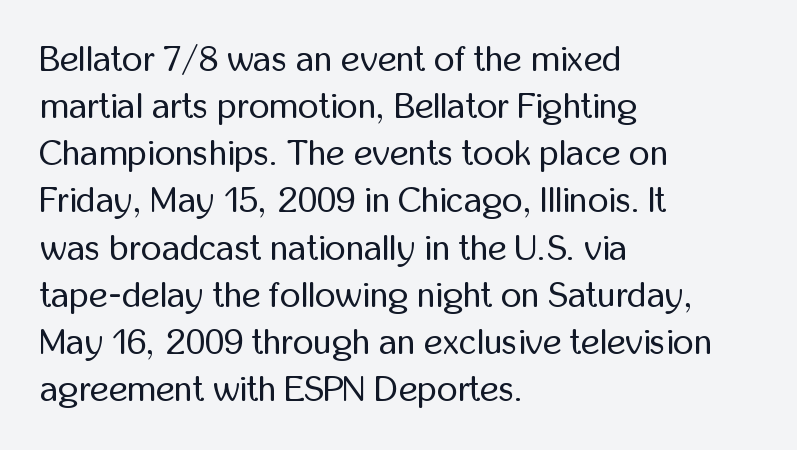
This is not heavy type; no bold has been used. You could call the tracking neutral — neither tight nor loose. Do the characters align in a grid? No, the font is proportional. Baseline-to-baseline distance is the conventional proportion of letter height.
